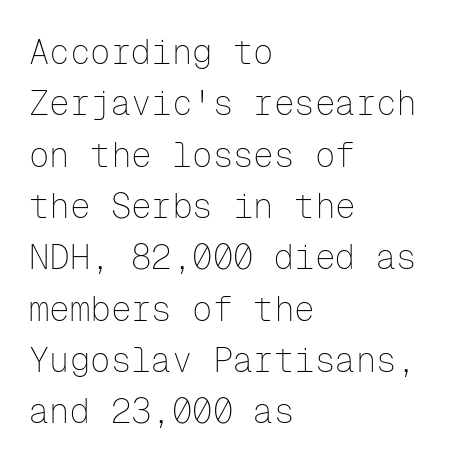
The image shows 34 px thin sans-serif type, upright, monospaced; set left-aligned, normal line spacing (1.51x), normal letter spacing, not underlined; low stroke contrast and a medium x-height.
